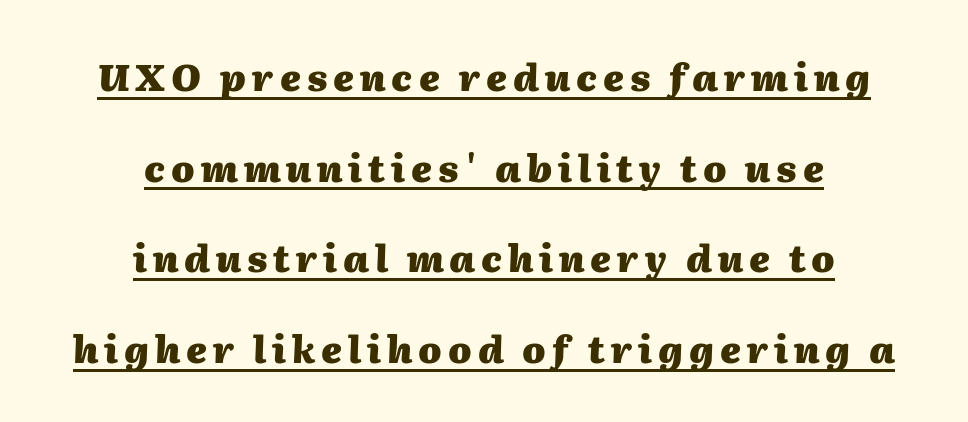
{"italic": "yes", "lean": "right", "slant_degrees": 2, "bold": "yes", "weight": "heavy", "width": "normal", "stroke_contrast": "medium", "x_height": "medium", "monospaced": "no", "underline": "yes", "align": "center", "line_spacing": "loose", "line_spacing_ratio": 2.45, "glyph_px": 37}
